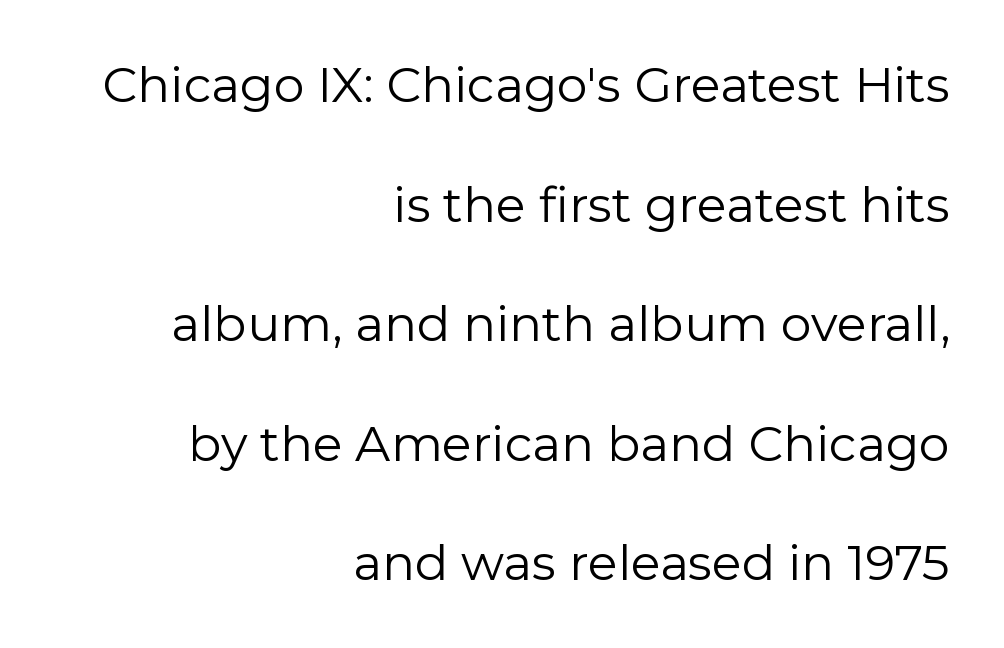
The lines in this sample share a right terminus and differ only in where they begin. This block would shrink considerably if given ordinary leading; it's expanded now. Do the letters lean? They stand straight. These lines keep a tight, regular rhythm from letter to letter. Bold? No — there's no thickening of the strokes. Has an underline been added? It has not.
